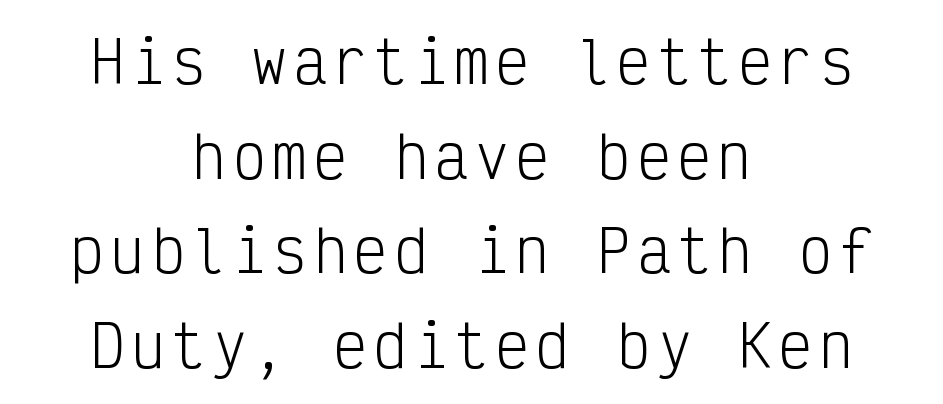
The image shows 57 px light, condensed sans-serif type, upright, monospaced; set centered, normal line spacing (1.66x), not underlined; low stroke contrast and a medium x-height.
